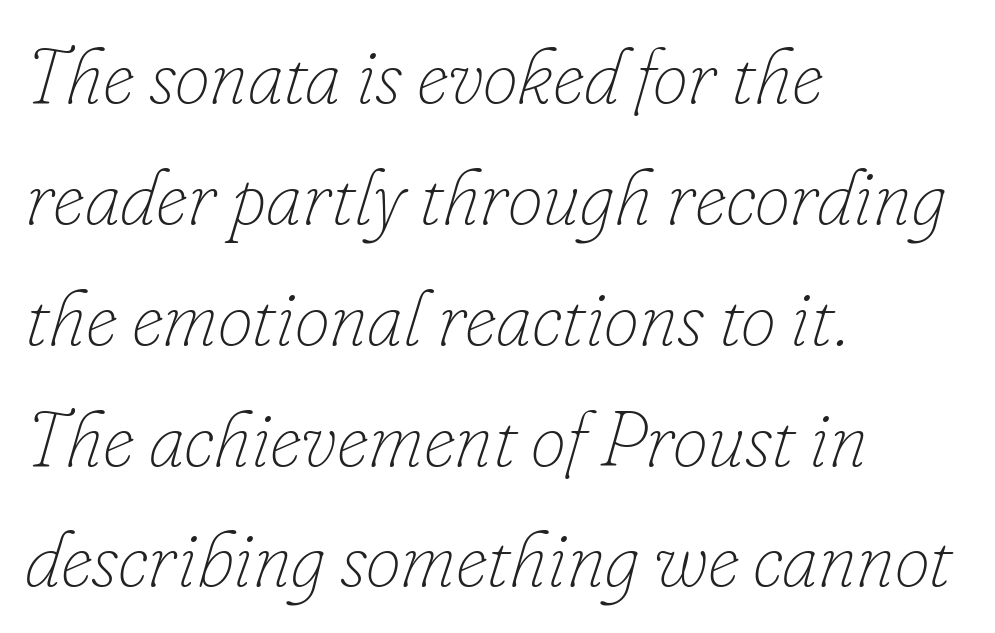
{"italic": "yes", "lean": "right", "slant_degrees": 16, "bold": "no", "weight": "thin", "width": "normal", "stroke_contrast": "low", "x_height": "small", "monospaced": "no", "underline": "no", "align": "left", "line_spacing": "normal", "line_spacing_ratio": 1.53, "letter_spacing": "normal", "letter_spacing_em": 0.0, "glyph_px": 79}
